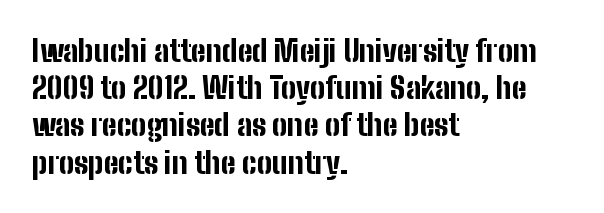
{"serif": "no", "italic": "no", "bold": "yes", "weight": "bold", "width": "condensed", "stroke_contrast": "low", "x_height": "medium", "monospaced": "no", "underline": "no", "align": "left", "line_spacing_ratio": 1.24, "letter_spacing": "normal", "letter_spacing_em": 0.0, "glyph_px": 30}
